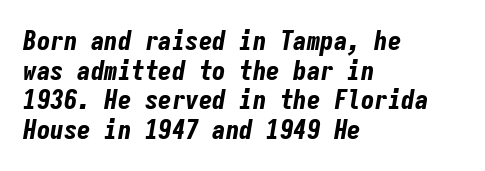
{"italic": "yes", "lean": "right", "slant_degrees": 9, "bold": "yes", "underline": "no", "align": "left", "line_spacing": "tight", "line_spacing_ratio": 1.1, "letter_spacing": "normal", "letter_spacing_em": 0.0, "glyph_px": 27}
